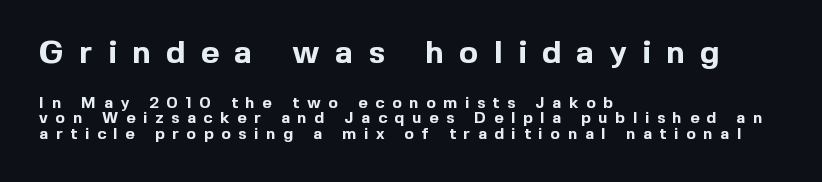
The image shows 32 px bold sans-serif type, upright; set left-aligned, tight line spacing (0.97x), unusually wide letter spacing (+0.48 em), not underlined; the first (top) block is 2.0x larger; a medium x-height.
